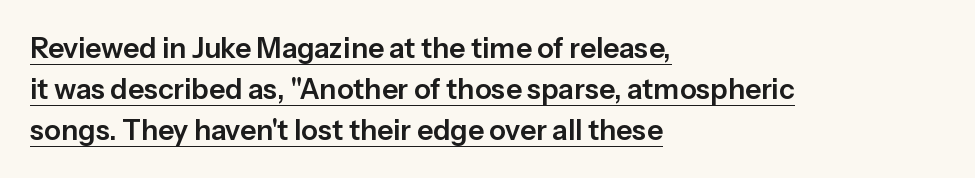
The paragraph has a hard left edge and a soft right edge. Like a heading marked for emphasis, these lines bear an underscore. Are there feet on the stems? There aren't — it's a sans. A normal amount of white space separates one row of letters from the next. You could not count columns in this text — the font is proportionally spaced. Each word holds together tightly as a unit, with standard inter-letter gaps.
